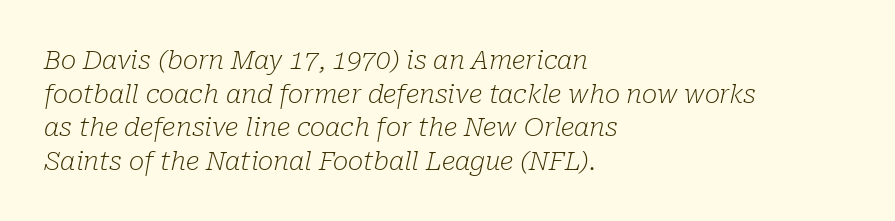
The image shows 26 px text type, italic (leaning right); set left-aligned, normal line spacing (1.29x), normal letter spacing, not underlined.
